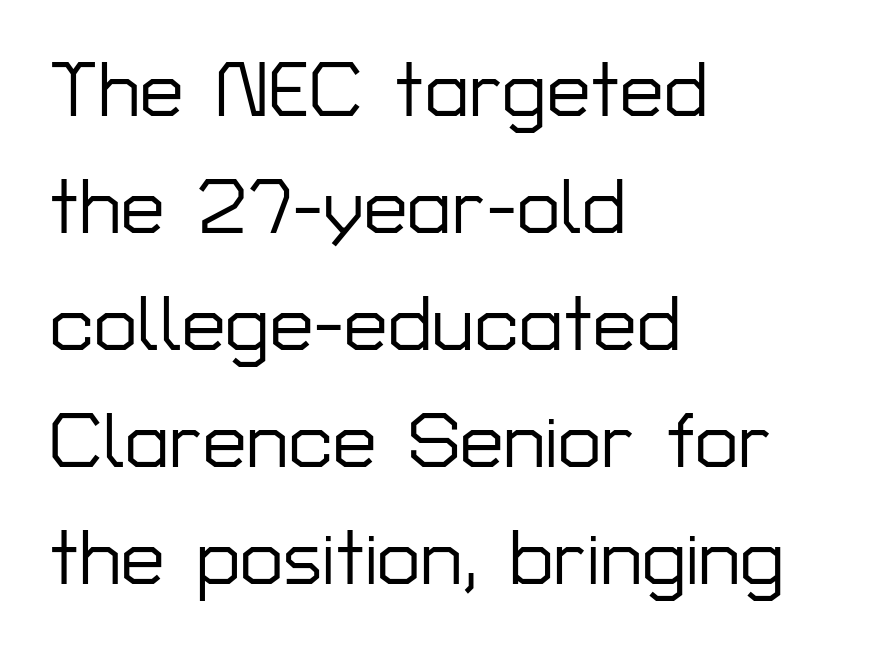
The image shows 78 px sans-serif type, upright; set left-aligned, normal line spacing (1.5x), normal letter spacing, not underlined; low stroke contrast and a medium x-height.
